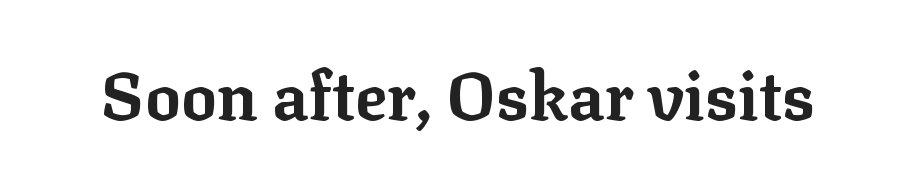
{"serif": "yes", "italic": "no", "bold": "yes", "weight": "bold", "width": "normal", "stroke_contrast": "low", "x_height": "medium", "monospaced": "no", "underline": "no", "letter_spacing": "normal", "letter_spacing_em": 0.0, "glyph_px": 67}
